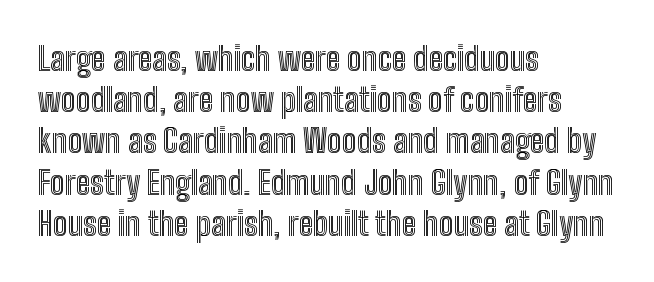
Q: Is the text italic (slanted)? A: No, it is upright.
Q: Is the text underlined? A: No.
Q: How is the paragraph aligned? A: Left-aligned.
Q: Is the spacing between letters normal or unusually wide? A: Normal.
Q: Is the spacing between lines tight, normal or loose? A: Normal.
Q: Width (condensed, normal, or wide)? A: Condensed.
Q: x-height? A: Medium.
Q: Monospaced? A: No.
